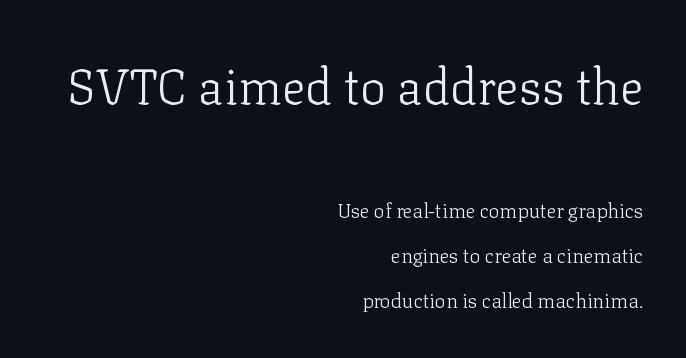
Any mark beneath the type? The region is blank. The typeface chosen for these lines features serifs. You could not count columns in this text — the font is proportionally spaced. Line ends are locked; line starts wander. The letters stand straight up with perfectly vertical stems.
